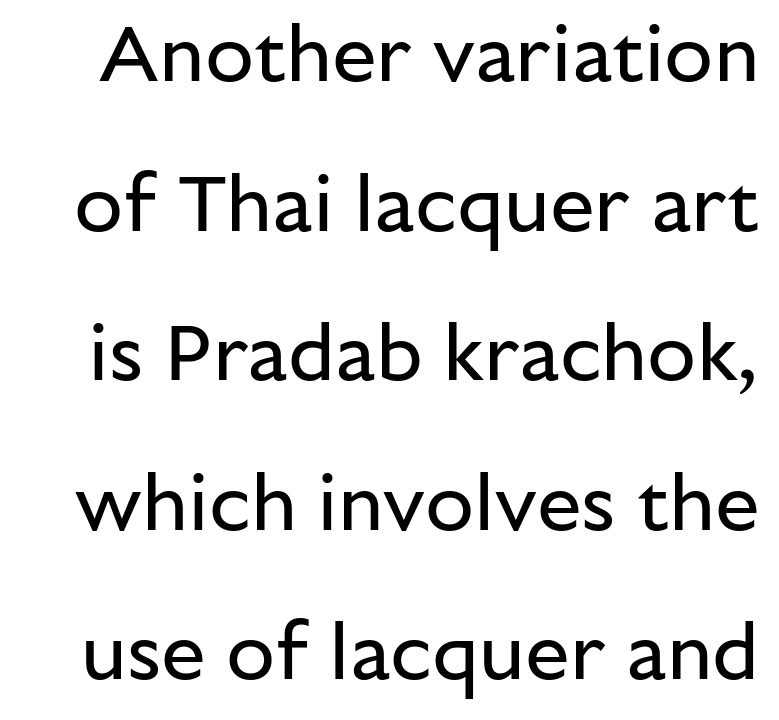
Each letter keeps its own natural width here, so spacing adapts to shape. The axis of the letterforms is exactly vertical. The tracking reads as untouched default to a designer's eye. No extra ink here — the face is not bold.
